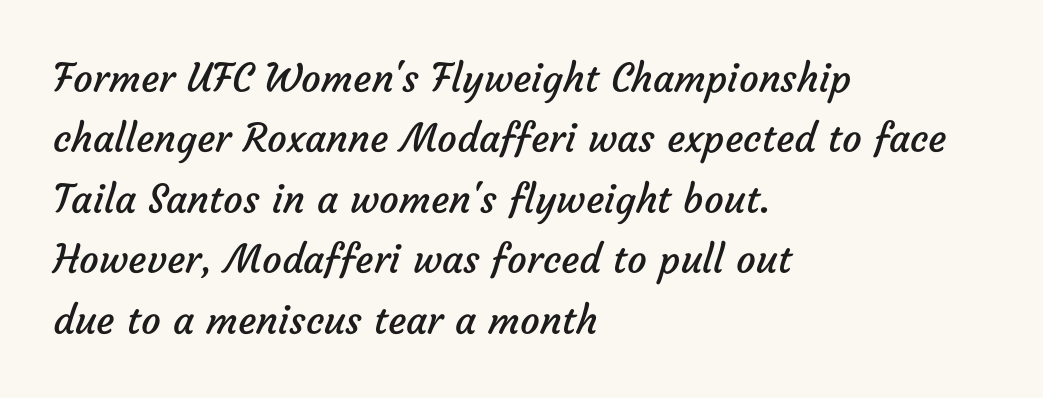
The image shows 39 px regular-weight sans-serif type; set left-aligned, normal line spacing (1.55x), normal letter spacing, not underlined; low stroke contrast and a medium x-height.
